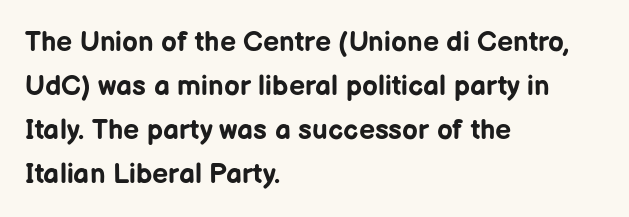
A sans-serif font was chosen for this passage. Observe the ordinary spacing: letters are neighbours, not strangers. Designer's note — italics off, roman on. Caption: multi-line text, flush left, ragged right. You'd pick this weight for a headline — it's a proper bold.
